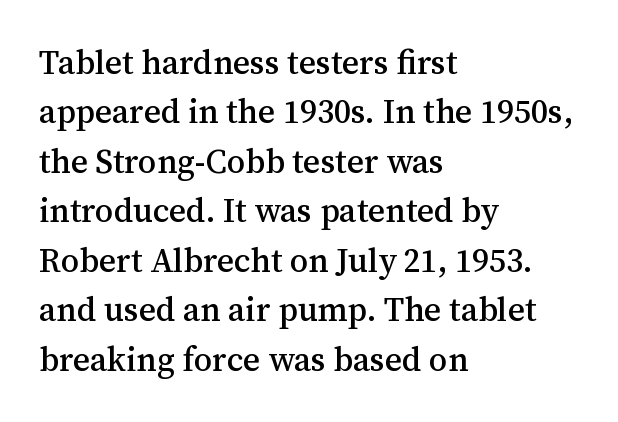
Q: Is the text italic (slanted)? A: No, it is upright.
Q: Is the typeface a serif or a sans-serif typeface? A: Serif.
Q: Is the text underlined? A: No.
Q: How is the paragraph aligned? A: Left-aligned.
Q: Is the spacing between letters normal or unusually wide? A: Normal.
Q: Is the spacing between lines tight, normal or loose? A: Normal.
Q: Width (condensed, normal, or wide)? A: Normal.
Q: Stroke contrast? A: Medium.
Q: x-height? A: Medium.
Q: Monospaced? A: No.
